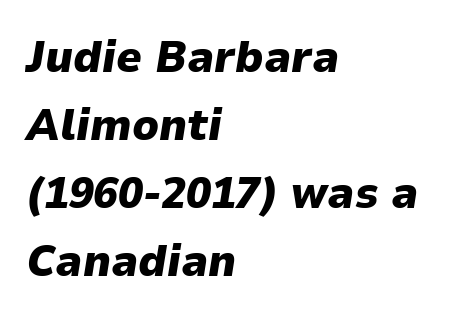
Q: Is the text bold? A: Yes.
Q: Is the text italic (slanted)? A: Yes, it leans right by about 9 degrees.
Q: Is the text underlined? A: No.
Q: How is the paragraph aligned? A: Left-aligned.
Q: Is the spacing between letters normal or unusually wide? A: Normal.
Q: Is the spacing between lines tight, normal or loose? A: Normal.
Q: Width (condensed, normal, or wide)? A: Normal.
Q: Stroke contrast? A: Low.
Q: x-height? A: Medium.
Q: Monospaced? A: No.
